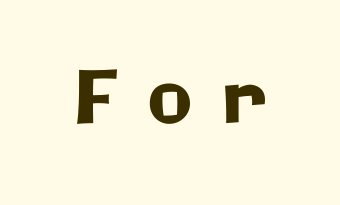
The image shows 72 px sans-serif type, upright; set unusually wide letter spacing (+0.42 em), not underlined; low stroke contrast and a medium x-height.
